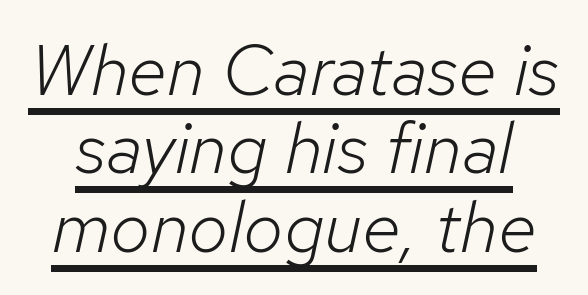
Q: Is the text bold? A: No.
Q: Is the text italic (slanted)? A: Yes, it leans right by about 12 degrees.
Q: Is the text underlined? A: Yes.
Q: Is the spacing between letters normal or unusually wide? A: Normal.
Q: Is the spacing between lines tight, normal or loose? A: Tight.
Q: Width (condensed, normal, or wide)? A: Normal.
Q: Stroke contrast? A: Low.
Q: x-height? A: Medium.
Q: Monospaced? A: No.
